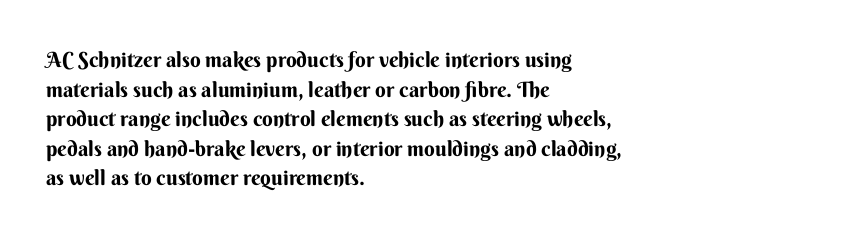
Caption: standard tracking, unaltered. Only glyphs here, with clear space below each row. The line-height multiplier appears to be the usual default. The typography opts for an upright posture over an oblique one. A student would call this left alignment; a typographer would say flush left, rag right.
